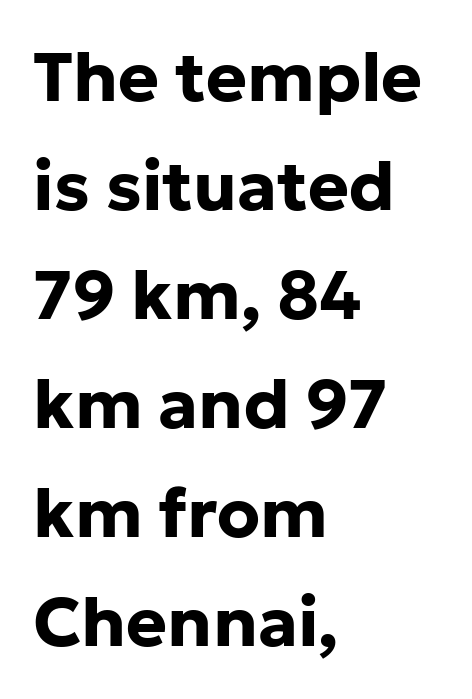
The image shows 69 px bold sans-serif type, upright; set left-aligned, normal line spacing (1.58x), normal letter spacing, not underlined; low stroke contrast and a medium x-height.
